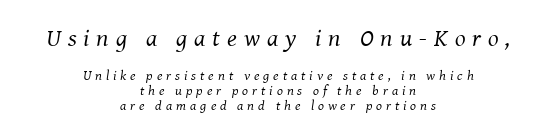
{"italic": "yes", "lean": "right", "slant_degrees": 8, "bold": "no", "underline": "no", "align": "center", "line_spacing": "tight", "line_spacing_ratio": 1.05, "letter_spacing": "wide", "letter_spacing_em": 0.28, "larger_block": "first", "size_ratio": 1.79, "glyph_px": 25}
